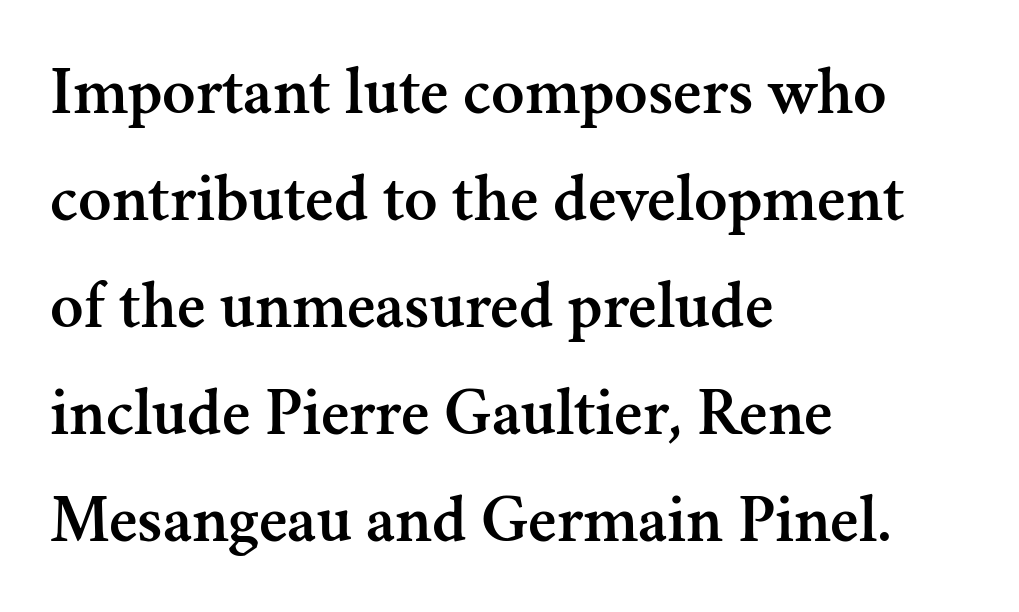
{"serif": "yes", "italic": "no", "width": "normal", "stroke_contrast": "medium", "x_height": "small", "monospaced": "no", "underline": "no", "align": "left", "line_spacing": "normal", "line_spacing_ratio": 1.55, "letter_spacing": "normal", "letter_spacing_em": 0.0, "glyph_px": 69}
